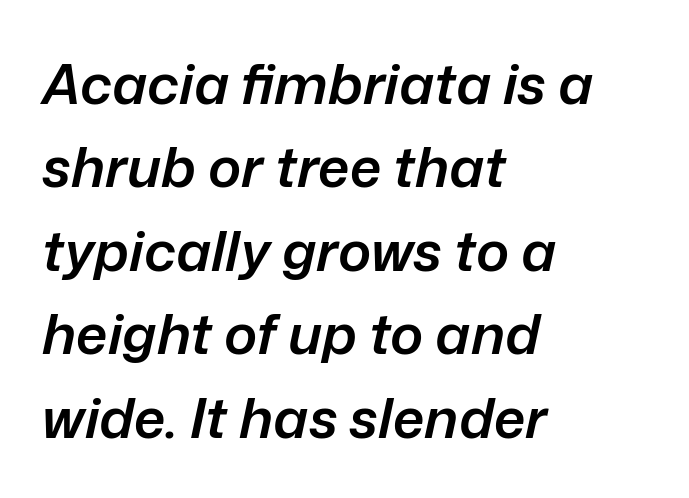
The image shows 56 px semibold type, italic (leaning right); set left-aligned, normal line spacing (1.49x), normal letter spacing, not underlined; low stroke contrast and a medium x-height.
